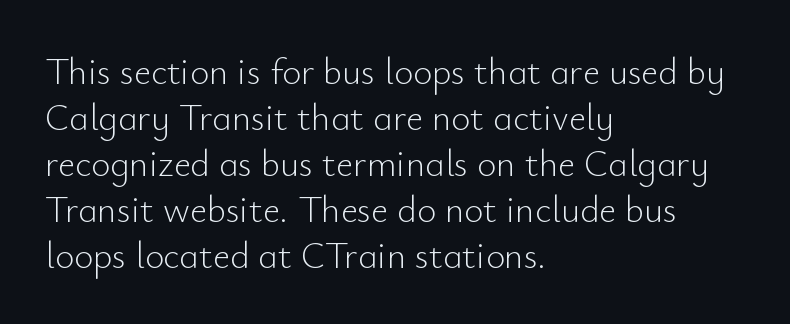
Proportional: the letters do not fall into vertical columns. Caption: multi-line text, flush left, ragged right. Ink coverage per letter is moderate at most. Grotesque or geometric, the face here clearly has no serifs. This rendering leaves character spacing at its baseline value. This sample uses an upright cut, with every glyph sitting square on the baseline.
